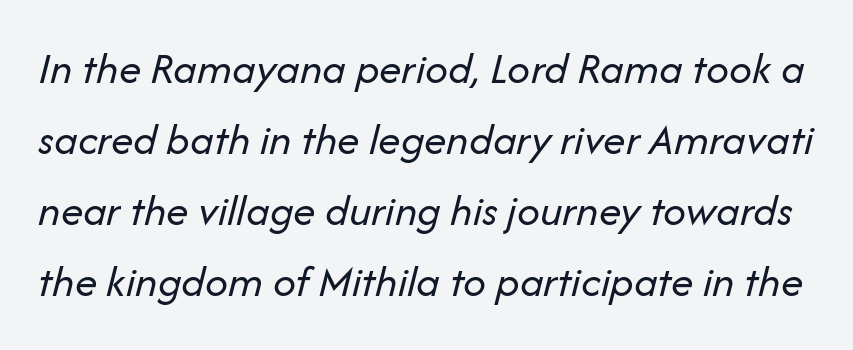
Q: Is the text bold? A: No.
Q: Is the text italic (slanted)? A: Yes, it leans right by about 14 degrees.
Q: Is the text underlined? A: No.
Q: Is the spacing between letters normal or unusually wide? A: Normal.
Q: Is the spacing between lines tight, normal or loose? A: Normal.
Q: Width (condensed, normal, or wide)? A: Normal.
Q: Stroke contrast? A: Low.
Q: x-height? A: Medium.
Q: Monospaced? A: No.
